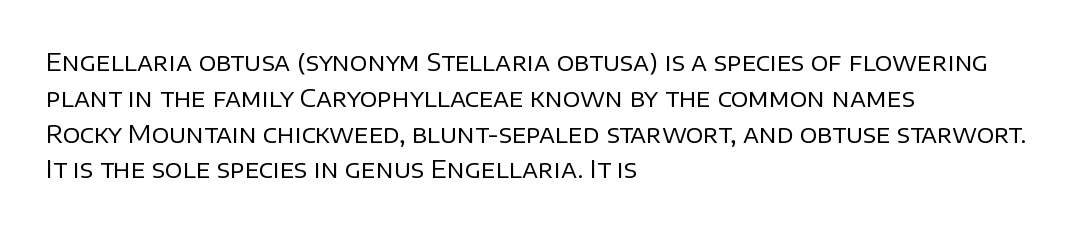
The image shows 24 px text type, upright; set left-aligned, normal line spacing (1.49x), normal letter spacing, not underlined.
